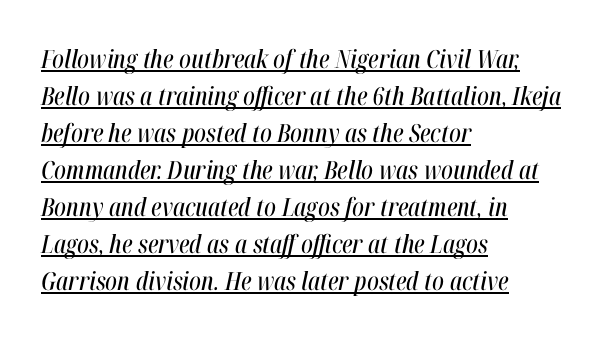
Q: Is the text italic (slanted)? A: Yes, it leans right by about 12 degrees.
Q: Is the text underlined? A: Yes.
Q: How is the paragraph aligned? A: Left-aligned.
Q: Is the spacing between letters normal or unusually wide? A: Normal.
Q: Is the spacing between lines tight, normal or loose? A: Normal.
